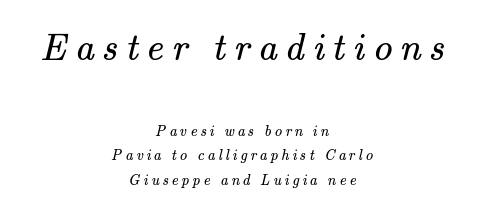
{"serif": "yes", "bold": "no", "weight": "regular", "width": "normal", "stroke_contrast": "medium", "x_height": "small", "monospaced": "no", "underline": "no", "align": "center", "line_spacing": "normal", "line_spacing_ratio": 1.64, "letter_spacing": "wide", "letter_spacing_em": 0.21, "larger_block": "first", "size_ratio": 2.53, "glyph_px": 38}
